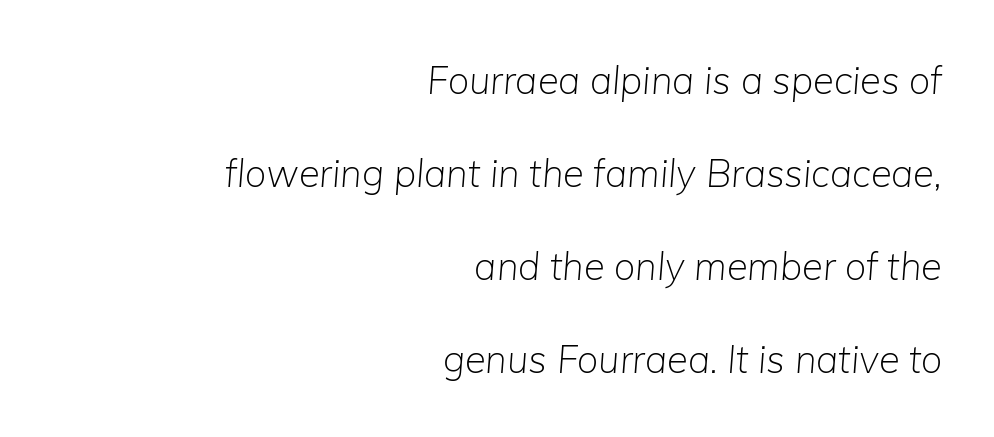
The image shows 38 px light type, italic (leaning right); set right-aligned, loose line spacing (2.45x), normal letter spacing, not underlined; low stroke contrast and a medium x-height.
